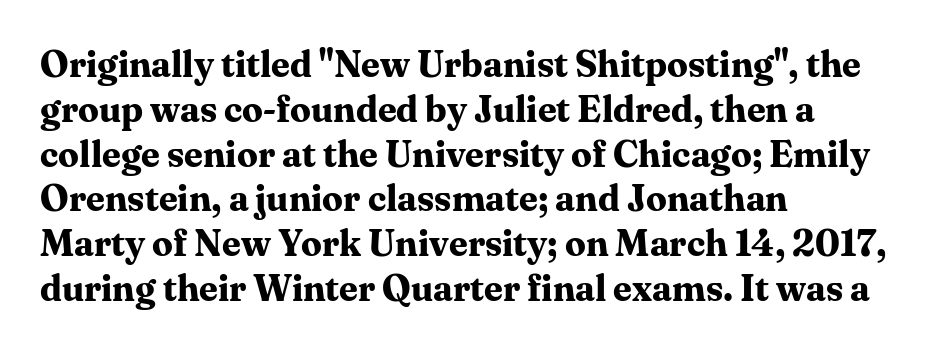
Q: Is the text bold? A: Yes.
Q: Is the text italic (slanted)? A: No, it is upright.
Q: Is the typeface a serif or a sans-serif typeface? A: Serif.
Q: Is the text underlined? A: No.
Q: How is the paragraph aligned? A: Left-aligned.
Q: Is the spacing between letters normal or unusually wide? A: Normal.
Q: Width (condensed, normal, or wide)? A: Normal.
Q: Stroke contrast? A: Medium.
Q: x-height? A: Medium.
Q: Monospaced? A: No.
